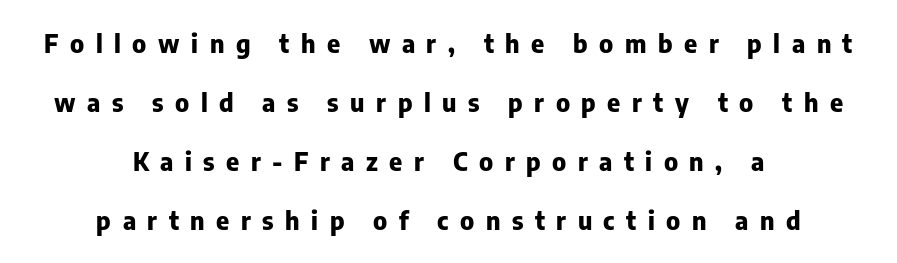
The image shows 25 px bold type, upright; set centered, loose line spacing (2.36x), unusually wide letter spacing (+0.46 em), not underlined.
